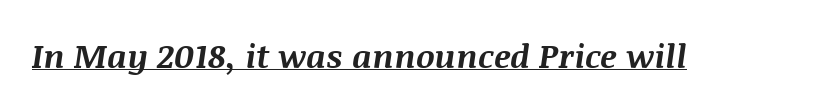
Compared with an ordinary text face, these strokes are far heavier — a full bold. Note the varied advance widths — an 'i' is clearly narrower than an 'm'. Is the letter spacing exaggerated? No — it looks like the ordinary default. The words here are underlined.
